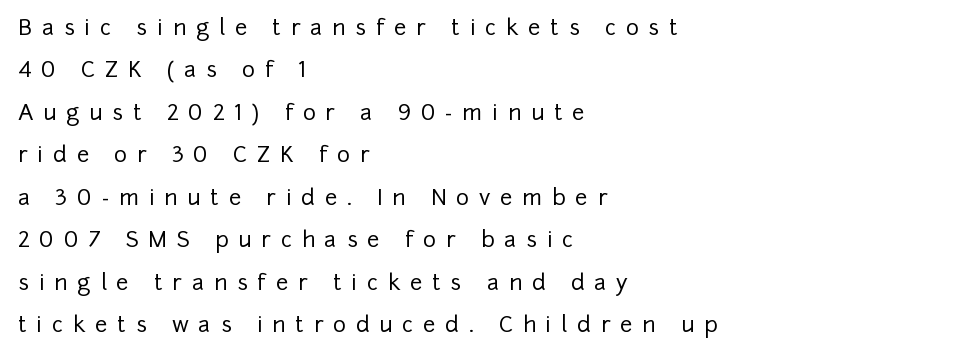
The line-height multiplier appears high, well above default. Here the glyphs are tracked loosely, breaking word shapes into spaced letters. The axis of the letterforms is exactly vertical. Visually the block forms a straight wall on the left and a jagged coastline on the right. The space directly below the letters is spotless.
